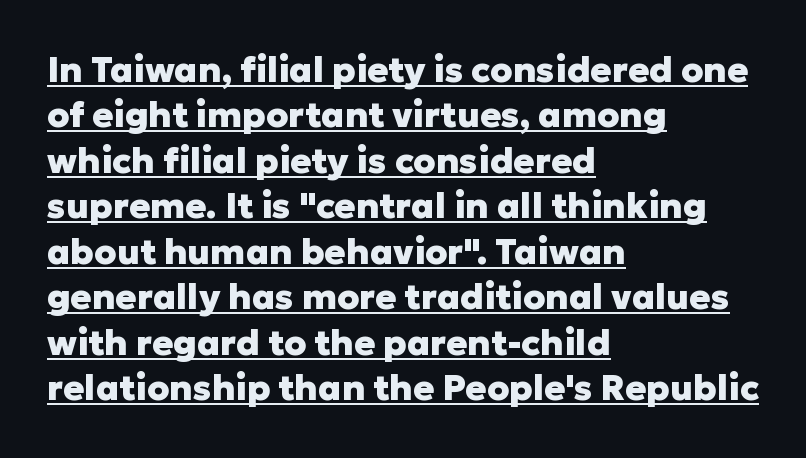
The image shows 35 px heavy sans-serif type, upright; set left-aligned, normal line spacing (1.3x), normal letter spacing, underlined; low stroke contrast and a medium x-height.
